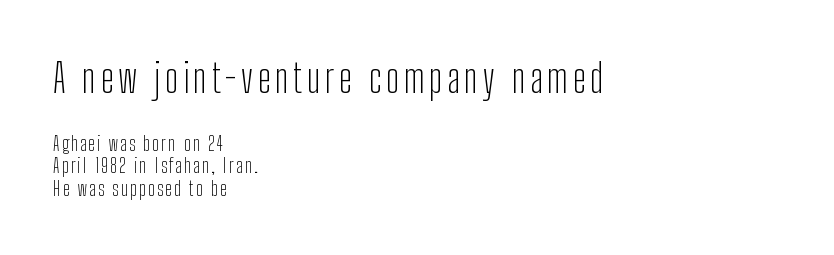
{"serif": "no", "italic": "no", "bold": "no", "weight": "light", "width": "condensed", "stroke_contrast": "low", "x_height": "medium", "monospaced": "no", "underline": "no", "align": "left", "line_spacing": "tight", "line_spacing_ratio": 1.14, "larger_block": "first", "size_ratio": 2.0, "glyph_px": 40}
